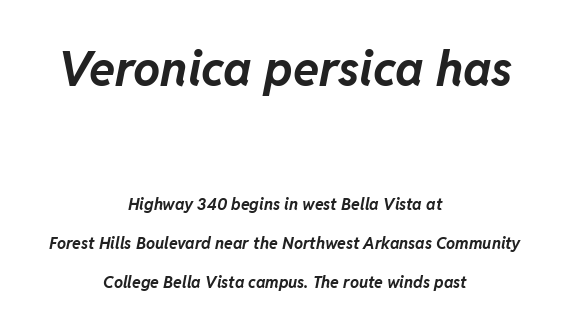
Q: Is the text bold? A: Yes.
Q: Is the text italic (slanted)? A: Yes, it leans right by about 11 degrees.
Q: Is the text underlined? A: No.
Q: How is the paragraph aligned? A: Centered.
Q: Is the spacing between letters normal or unusually wide? A: Normal.
Q: Is the spacing between lines tight, normal or loose? A: Loose.
Q: Which block of text is set in a larger size, the first (top) or the second (bottom)? A: The first (top) one.
Q: Width (condensed, normal, or wide)? A: Normal.
Q: Stroke contrast? A: Low.
Q: x-height? A: Medium.
Q: Monospaced? A: No.
